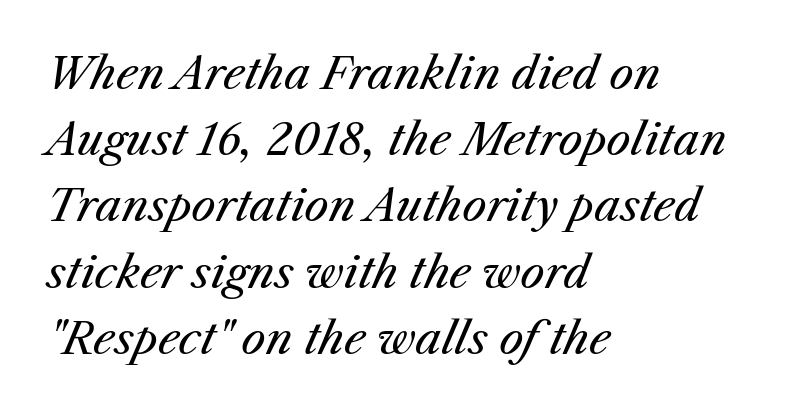
The image shows 43 px regular-weight type, italic (leaning right); set left-aligned, normal line spacing (1.54x), normal letter spacing, not underlined; medium stroke contrast and a medium x-height.
